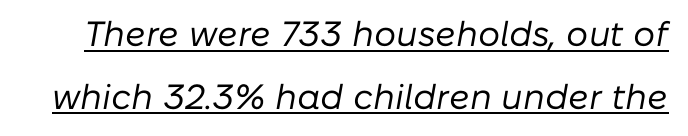
{"italic": "yes", "lean": "right", "slant_degrees": 10, "bold": "no", "weight": "regular", "width": "normal", "stroke_contrast": "low", "x_height": "medium", "monospaced": "no", "underline": "yes", "line_spacing_ratio": 1.79, "letter_spacing": "normal", "letter_spacing_em": 0.0, "glyph_px": 35}
